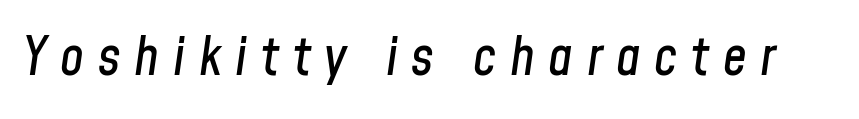
The image shows 53 px condensed type, italic (leaning right); set unusually wide letter spacing (+0.26 em), not underlined; low stroke contrast and a medium x-height.
